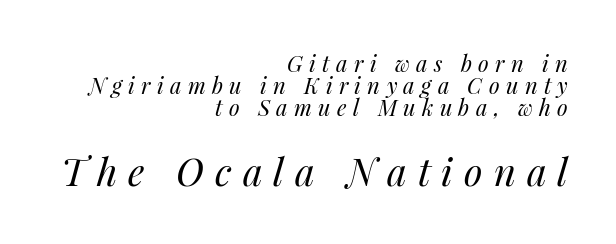
Q: Is the text bold? A: No.
Q: Is the text italic (slanted)? A: Yes, it leans right by about 14 degrees.
Q: Is the text underlined? A: No.
Q: How is the paragraph aligned? A: Right-aligned.
Q: Is the spacing between letters normal or unusually wide? A: Unusually wide.
Q: Is the spacing between lines tight, normal or loose? A: Tight.
Q: Which block of text is set in a larger size, the first (top) or the second (bottom)? A: The second (bottom) one.
Q: Width (condensed, normal, or wide)? A: Normal.
Q: Stroke contrast? A: Medium.
Q: x-height? A: Medium.
Q: Monospaced? A: No.
